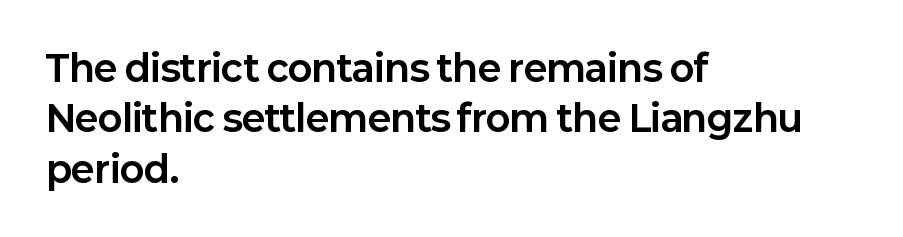
Q: Is the text bold? A: Yes.
Q: Is the text italic (slanted)? A: No, it is upright.
Q: Is the typeface a serif or a sans-serif typeface? A: Sans-serif.
Q: Is the text underlined? A: No.
Q: How is the paragraph aligned? A: Left-aligned.
Q: Is the spacing between letters normal or unusually wide? A: Normal.
Q: Is the spacing between lines tight, normal or loose? A: Normal.
Q: Width (condensed, normal, or wide)? A: Normal.
Q: Stroke contrast? A: Low.
Q: x-height? A: Medium.
Q: Monospaced? A: No.
